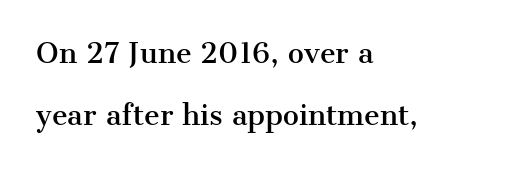
Q: Is the text italic (slanted)? A: No, it is upright.
Q: Is the text underlined? A: No.
Q: How is the paragraph aligned? A: Left-aligned.
Q: Is the spacing between letters normal or unusually wide? A: Normal.
Q: Is the spacing between lines tight, normal or loose? A: Loose.
